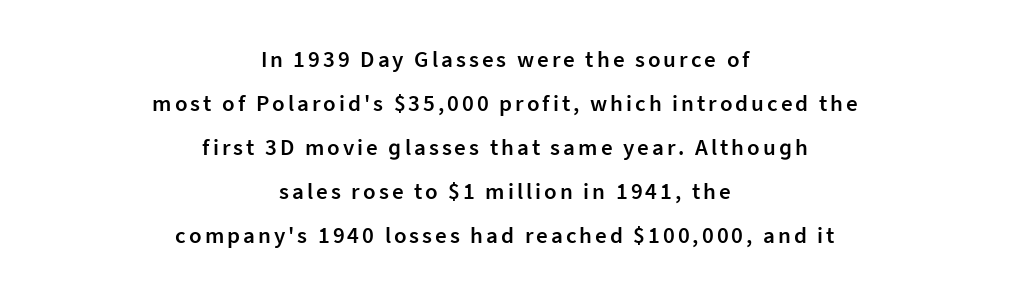
The image shows 23 px text type, upright; set centered, loose line spacing (1.91x), not underlined.
